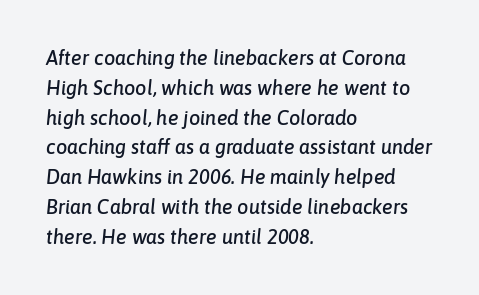
This sample uses plain, unmodified letter spacing. Normally led — the rows are evenly, conventionally spaced. Looking at the ascenders, they clearly lean. Unmarked baselines from the first word to the last. This rendering uses left alignment, leaving the right contour irregular.
